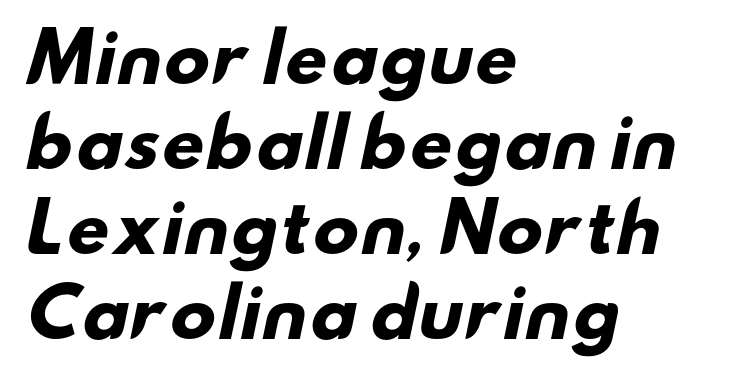
The image shows 67 px heavy, wide sans-serif type; set left-aligned, normal line spacing (1.27x), normal letter spacing, not underlined; low stroke contrast and a small x-height.
